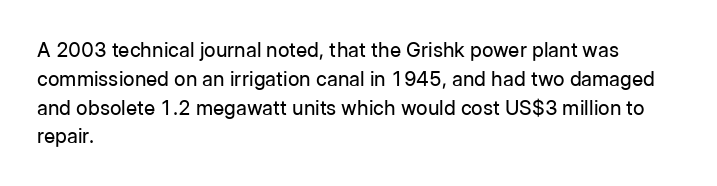
Vertical strokes here are truly vertical. The typesetting does not lean heavy: it is not bold. These lines keep a tight, regular rhythm from letter to letter. Anything drawn beneath the words? Only blank space. The designer left line spacing at the default. Caption: multi-line text, flush left, ragged right.
